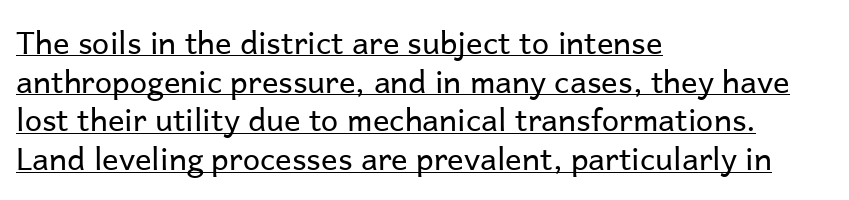
Does extra space separate the letters? No, they use regular spacing. This is not heavy type; no bold has been used. Casual observation: everything's shoved over to the left. Each line of the rendering has a horizontal stroke beneath the glyphs.
